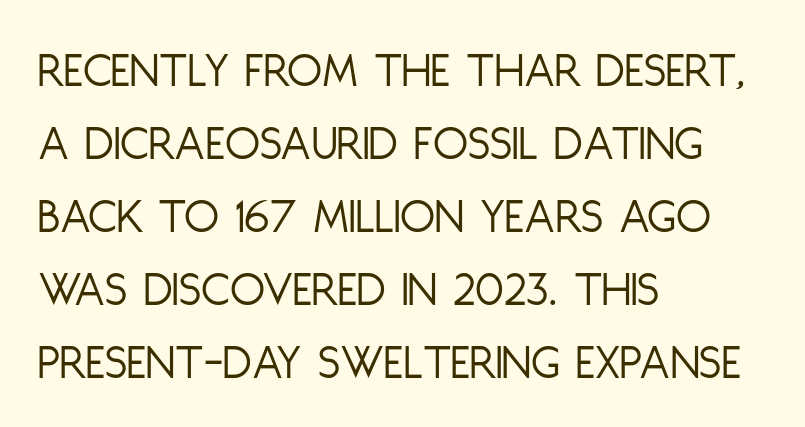
The image shows 51 px light, condensed sans-serif type, upright; set left-aligned, normal line spacing (1.43x), normal letter spacing, not underlined; low stroke contrast and a large x-height.
